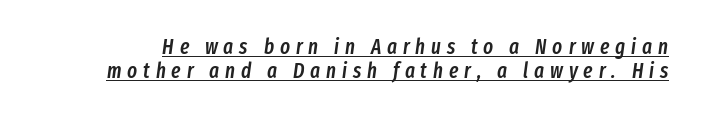
Q: Is the text bold? A: Semi-bold.
Q: Is the text italic (slanted)? A: Yes, it leans right by about 8 degrees.
Q: Is the text underlined? A: Yes.
Q: Is the spacing between letters normal or unusually wide? A: Unusually wide.
Q: Is the spacing between lines tight, normal or loose? A: Tight.
